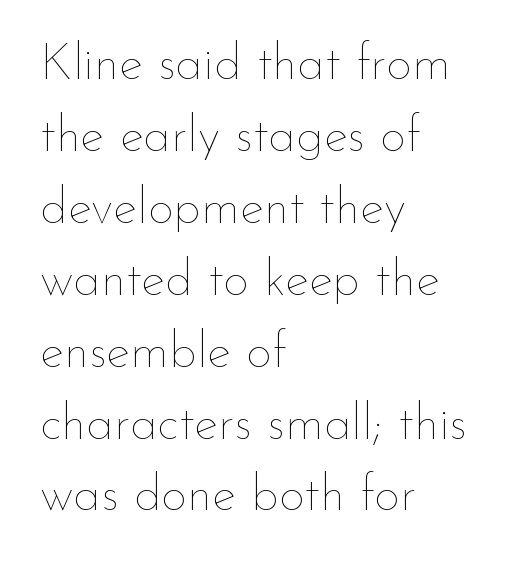
Q: Is the text bold? A: No.
Q: Is the text italic (slanted)? A: No, it is upright.
Q: Is the text underlined? A: No.
Q: How is the paragraph aligned? A: Left-aligned.
Q: Is the spacing between letters normal or unusually wide? A: Normal.
Q: Is the spacing between lines tight, normal or loose? A: Normal.
Q: Width (condensed, normal, or wide)? A: Normal.
Q: Stroke contrast? A: Low.
Q: x-height? A: Small.
Q: Monospaced? A: No.
